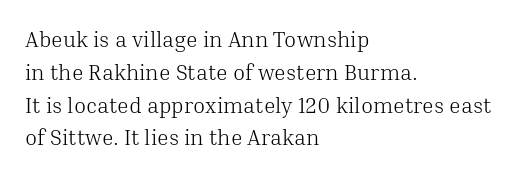
The image shows 22 px text type, upright; set left-aligned, normal line spacing (1.49x), normal letter spacing, not underlined.
